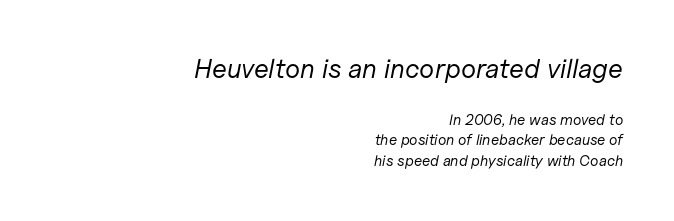
{"italic": "yes", "lean": "right", "slant_degrees": 11, "bold": "no", "underline": "no", "align": "right", "line_spacing": "normal", "line_spacing_ratio": 1.37, "letter_spacing": "normal", "letter_spacing_em": 0.0, "larger_block": "first", "size_ratio": 1.8, "glyph_px": 27}
